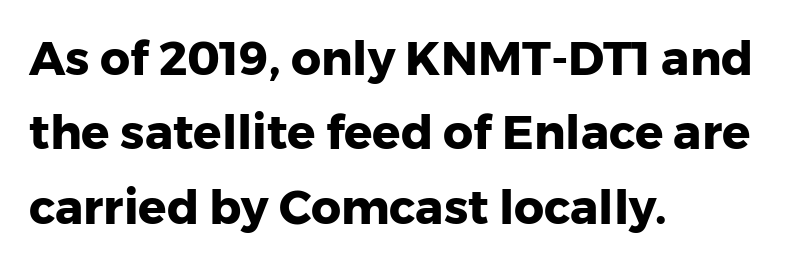
{"serif": "no", "italic": "no", "bold": "yes", "weight": "heavy", "width": "normal", "stroke_contrast": "low", "x_height": "medium", "monospaced": "no", "underline": "no", "align": "left", "line_spacing": "normal", "line_spacing_ratio": 1.58, "letter_spacing": "normal", "letter_spacing_em": 0.0, "glyph_px": 47}
